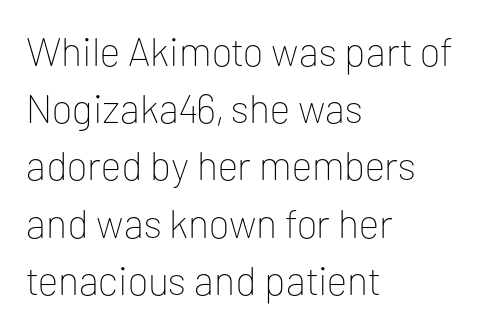
Q: Is the text bold? A: No.
Q: Is the text italic (slanted)? A: No, it is upright.
Q: Is the typeface a serif or a sans-serif typeface? A: Sans-serif.
Q: Is the text underlined? A: No.
Q: How is the paragraph aligned? A: Left-aligned.
Q: Is the spacing between letters normal or unusually wide? A: Normal.
Q: Is the spacing between lines tight, normal or loose? A: Normal.
Q: Width (condensed, normal, or wide)? A: Normal.
Q: Stroke contrast? A: Low.
Q: x-height? A: Medium.
Q: Monospaced? A: No.
